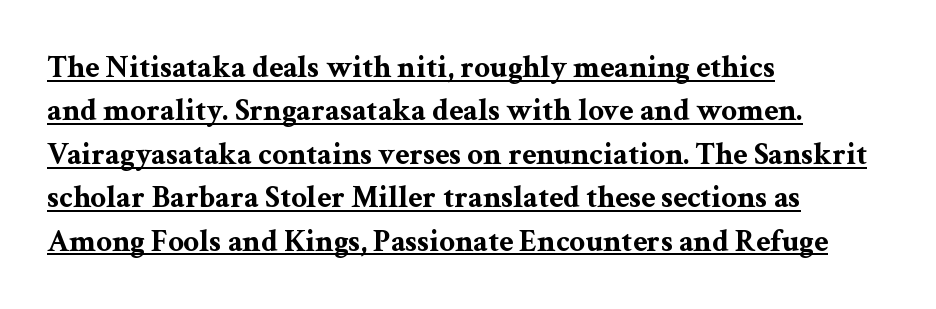
Reading down the column, the eye jumps a familiar distance to each next line. I'd call this a serif setting — the letters wear small feet. The glyphs are accompanied by a horizontal stroke just below them. A dark, heavy texture on the line: the type is bold. Line starts are locked; line ends wander.
